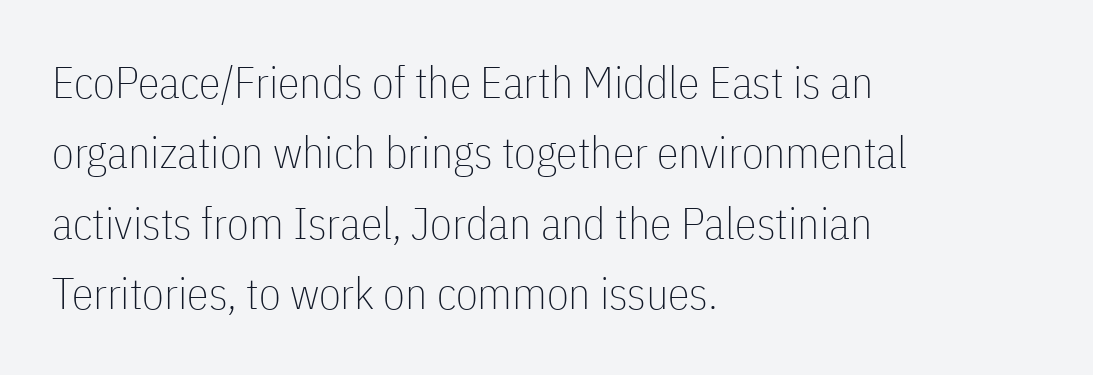
Q: Is the text bold? A: No.
Q: Is the text italic (slanted)? A: No, it is upright.
Q: Is the typeface a serif or a sans-serif typeface? A: Sans-serif.
Q: Is the text underlined? A: No.
Q: How is the paragraph aligned? A: Left-aligned.
Q: Is the spacing between letters normal or unusually wide? A: Normal.
Q: Is the spacing between lines tight, normal or loose? A: Normal.
Q: Width (condensed, normal, or wide)? A: Condensed.
Q: Stroke contrast? A: Low.
Q: x-height? A: Medium.
Q: Monospaced? A: No.
